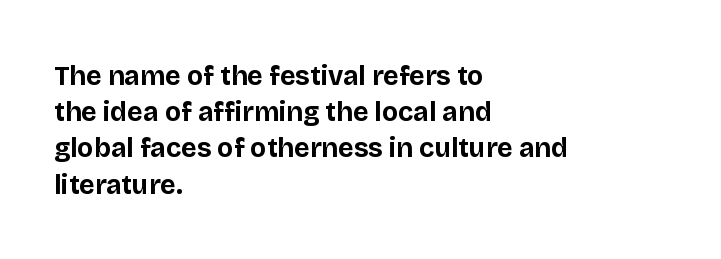
{"italic": "no", "bold": "yes", "underline": "no", "align": "left", "line_spacing": "normal", "line_spacing_ratio": 1.34, "letter_spacing": "normal", "letter_spacing_em": 0.0, "glyph_px": 27}
